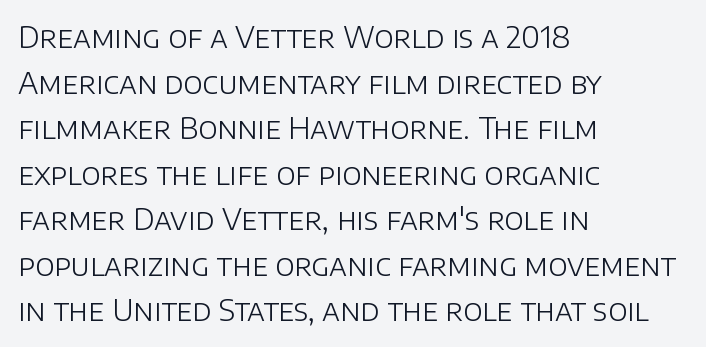
{"serif": "no", "italic": "no", "bold": "no", "weight": "light", "width": "normal", "stroke_contrast": "low", "x_height": "large", "monospaced": "no", "underline": "no", "align": "left", "line_spacing": "normal", "line_spacing_ratio": 1.57, "letter_spacing": "normal", "letter_spacing_em": 0.0, "glyph_px": 29}
